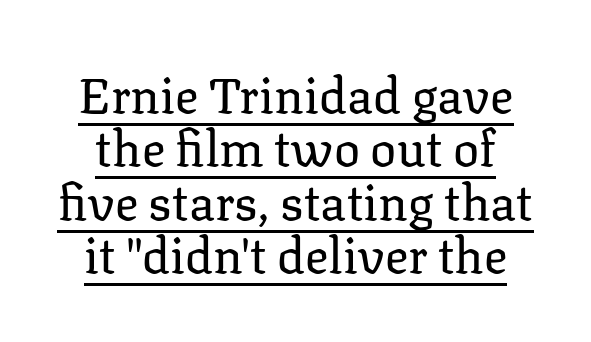
Beneath each row of characters lies a ruled line. The font's upright variant was chosen for this text. Old-style or modern, the face here clearly has serifs. The strokes are not fattened; the text isn't bold. A typesetter would call this proportional, since set widths differ per character.
